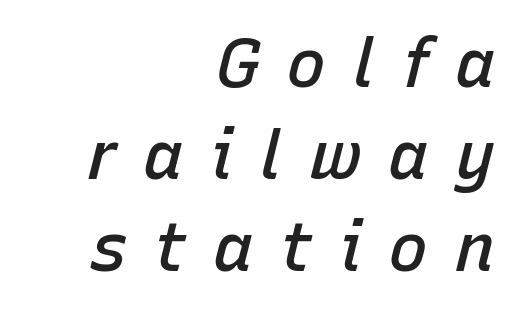
Reading down the column, the eye jumps a familiar distance to each next line. As a designer I'd log this as weight 600, semibold. The strip under each line holds only bare page. Looking at the ascenders, they clearly lean.
